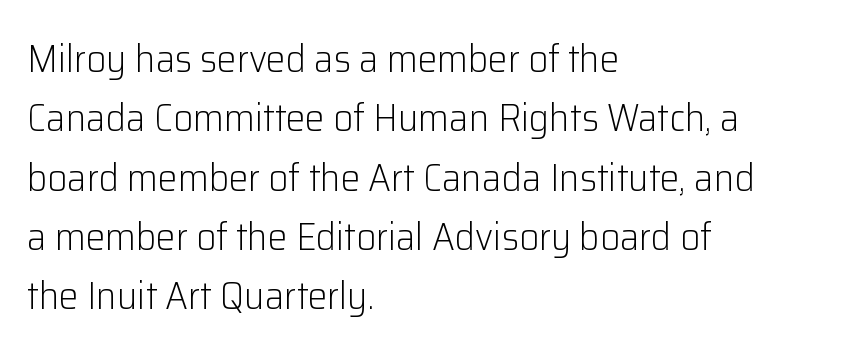
Q: Is the text bold? A: No.
Q: Is the text italic (slanted)? A: No, it is upright.
Q: Is the typeface a serif or a sans-serif typeface? A: Sans-serif.
Q: Is the text underlined? A: No.
Q: How is the paragraph aligned? A: Left-aligned.
Q: Is the spacing between letters normal or unusually wide? A: Normal.
Q: Is the spacing between lines tight, normal or loose? A: Normal.
Q: Width (condensed, normal, or wide)? A: Normal.
Q: Stroke contrast? A: Low.
Q: x-height? A: Medium.
Q: Monospaced? A: No.
